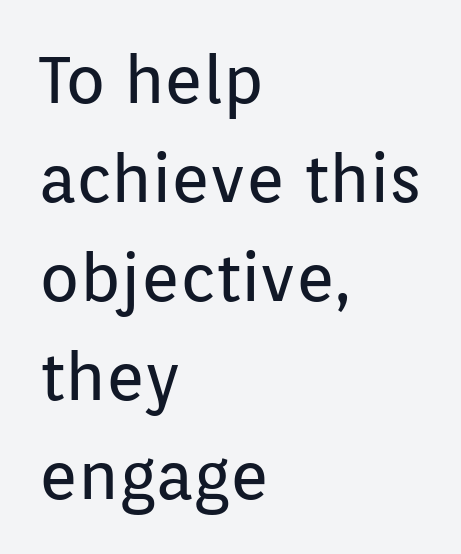
The image shows 66 px regular-weight sans-serif type, upright; set left-aligned, normal line spacing (1.5x), normal letter spacing, not underlined; low stroke contrast and a medium x-height.
